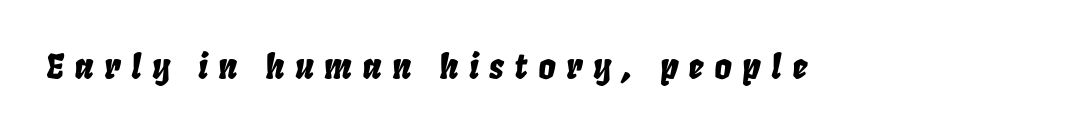
Emphasis-style slanted type is in use. The passage shown is typed in a proportional face where columns would drift. Spacing between characters has been opened up far beyond the box default. Glance below the letters and you will spot only blank space.
